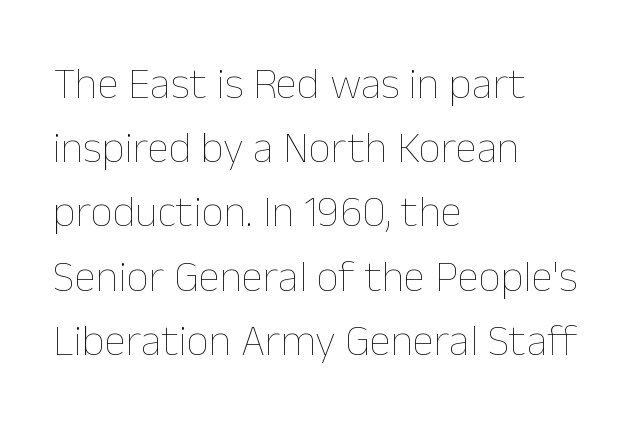
The image shows 44 px thin type, upright; set left-aligned, normal line spacing (1.46x), normal letter spacing, not underlined; low stroke contrast and a medium x-height.
